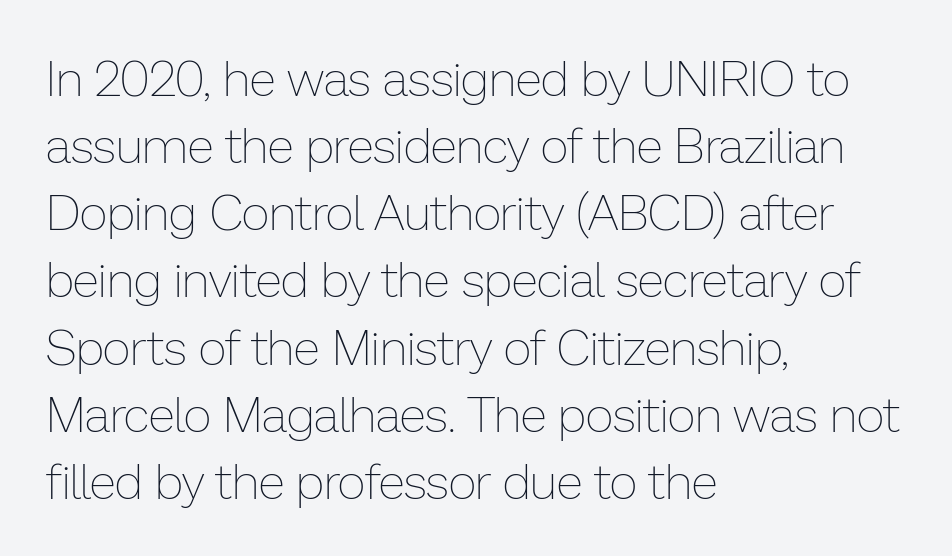
The image shows 49 px thin type, upright; set left-aligned, normal line spacing (1.37x), normal letter spacing, not underlined; low stroke contrast and a medium x-height.
